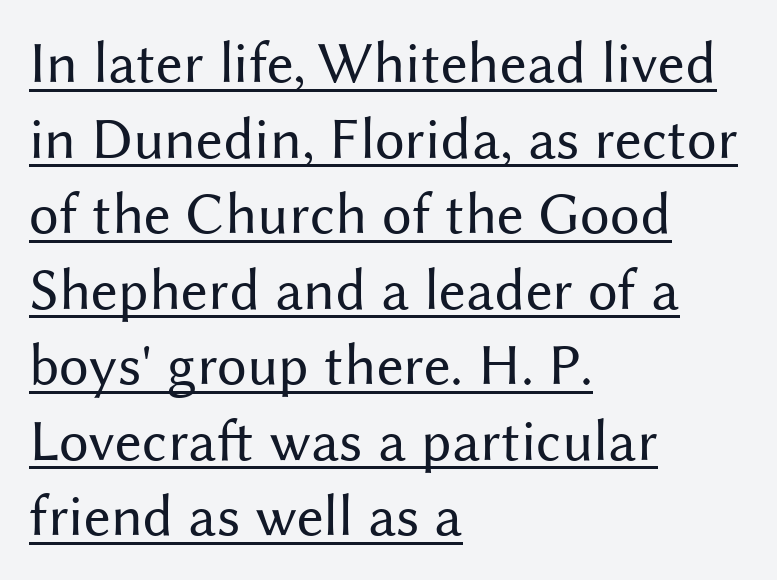
The image shows 59 px regular-weight sans-serif type, upright; set left-aligned, normal line spacing (1.28x), normal letter spacing, underlined; medium stroke contrast and a medium x-height.
